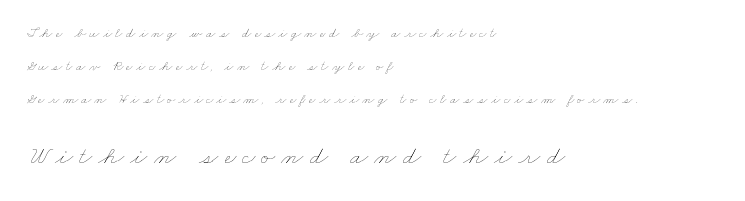
Q: Is the text bold? A: No.
Q: Is the text underlined? A: No.
Q: How is the paragraph aligned? A: Left-aligned.
Q: Is the spacing between letters normal or unusually wide? A: Unusually wide.
Q: Is the spacing between lines tight, normal or loose? A: Loose.
Q: Which block of text is set in a larger size, the first (top) or the second (bottom)? A: The second (bottom) one.
